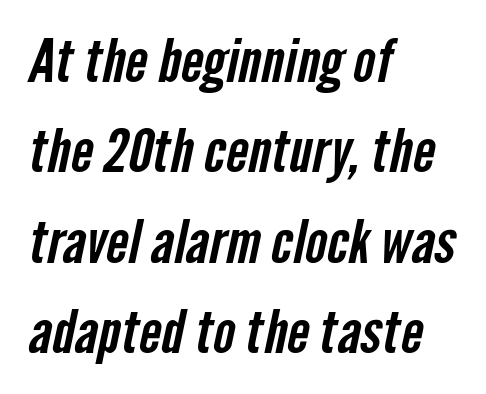
The image shows 59 px condensed sans-serif type; set left-aligned, normal line spacing (1.53x), normal letter spacing, not underlined; low stroke contrast and a medium x-height.
